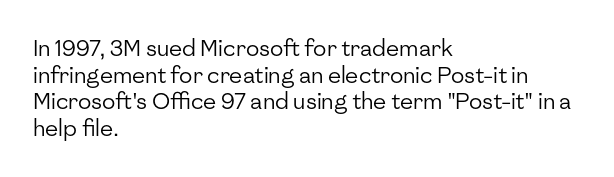
{"italic": "no", "bold": "no", "underline": "no", "align": "left", "line_spacing_ratio": 1.21, "letter_spacing": "normal", "letter_spacing_em": 0.0, "glyph_px": 22}
